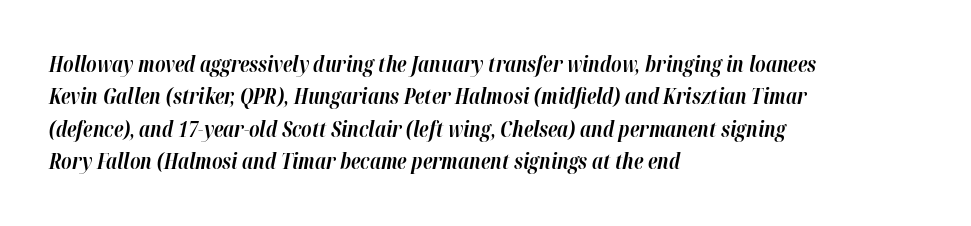
{"italic": "yes", "lean": "right", "slant_degrees": 12, "bold": "yes", "underline": "no", "align": "left", "line_spacing": "normal", "line_spacing_ratio": 1.54, "letter_spacing": "normal", "letter_spacing_em": 0.0, "glyph_px": 21}
